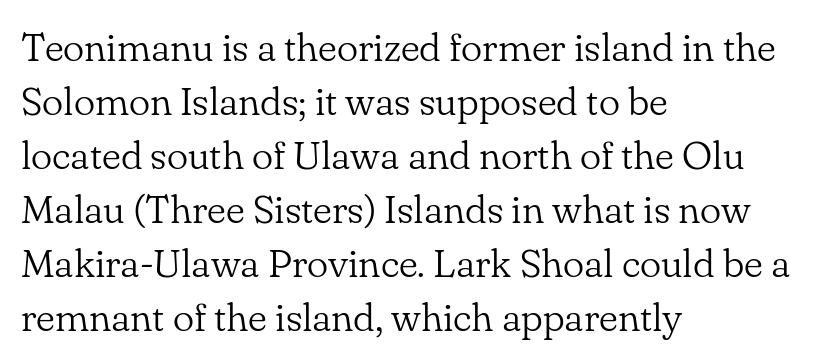
{"serif": "yes", "italic": "no", "bold": "no", "weight": "light", "width": "normal", "stroke_contrast": "low", "x_height": "small", "monospaced": "no", "underline": "no", "align": "left", "line_spacing": "normal", "line_spacing_ratio": 1.35, "letter_spacing": "normal", "letter_spacing_em": 0.0, "glyph_px": 40}
